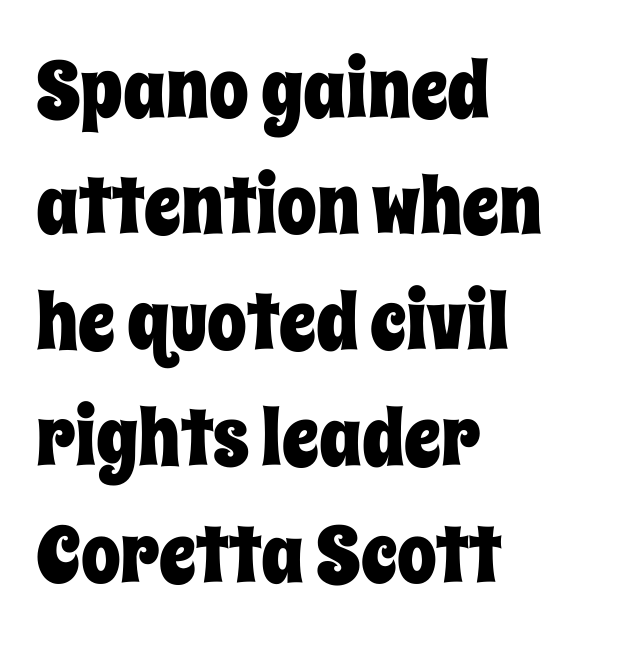
Evenly set lines give the paragraph a standard silhouette. Clear beneath every line of the passage. If you drew a ruler down the left edge, every line would touch it. The horizontal fit of the characters is conventional and even.
